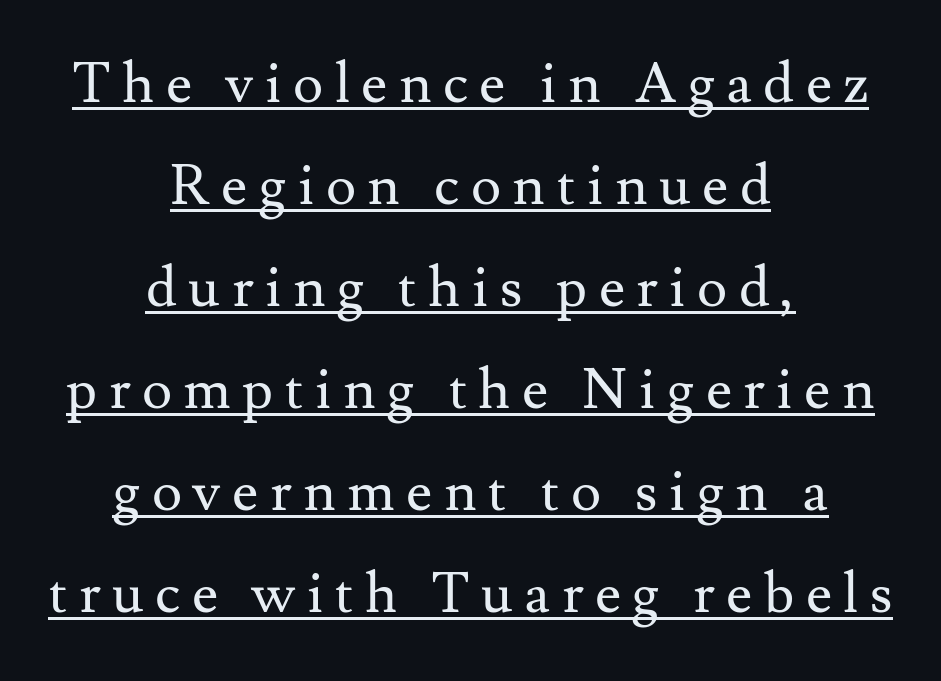
The type family on display is of the serif kind. No chunkiness to these letters — they're not bold. Look at the tracking — it's clearly loosened, letters drifting apart. Is this a fixed-width face? No — the glyphs have proportional, varying widths. Check the space under the baseline: a stroke is drawn there. This rendering uses center alignment, leaving both contours irregular but symmetric.
